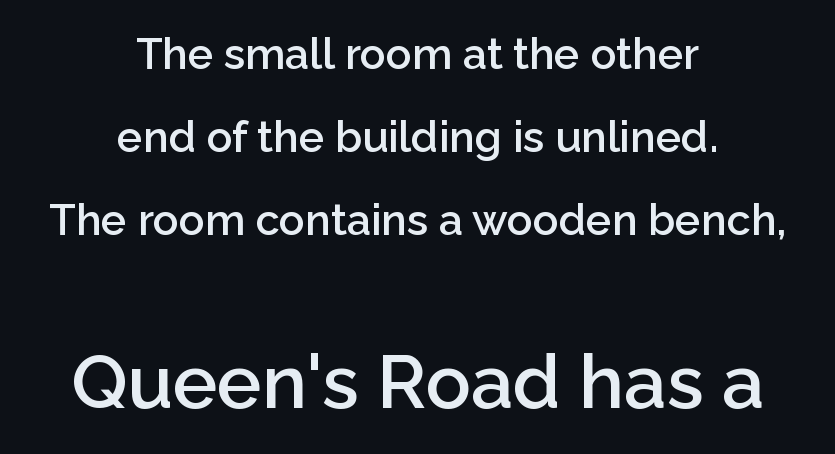
The image shows 75 px semibold sans-serif type, upright; set centered, loose line spacing (1.93x), normal letter spacing, not underlined; the second (bottom) block is 1.74x larger; low stroke contrast and a medium x-height.
